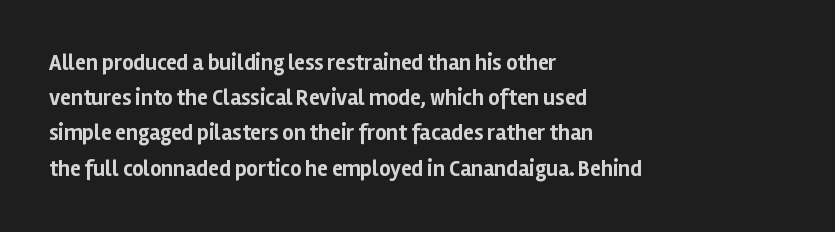
Q: Is the text bold? A: Yes.
Q: Is the text italic (slanted)? A: No, it is upright.
Q: Is the text underlined? A: No.
Q: How is the paragraph aligned? A: Left-aligned.
Q: Is the spacing between letters normal or unusually wide? A: Normal.
Q: Is the spacing between lines tight, normal or loose? A: Normal.
